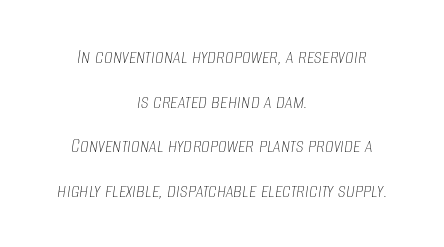
Q: Is the text bold? A: No.
Q: Is the text italic (slanted)? A: Yes, it leans right by about 8 degrees.
Q: Is the text underlined? A: No.
Q: How is the paragraph aligned? A: Centered.
Q: Is the spacing between letters normal or unusually wide? A: Normal.
Q: Is the spacing between lines tight, normal or loose? A: Loose.
